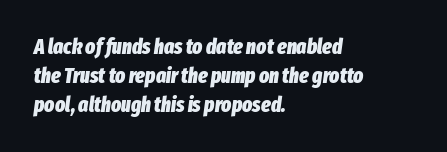
Default kerning and tracking; the words read as compact shapes. Decoration check: the copy has no underline. One-word summary of the alignment: left. Summary of vertical rhythm: regular, with standard interline spacing.
